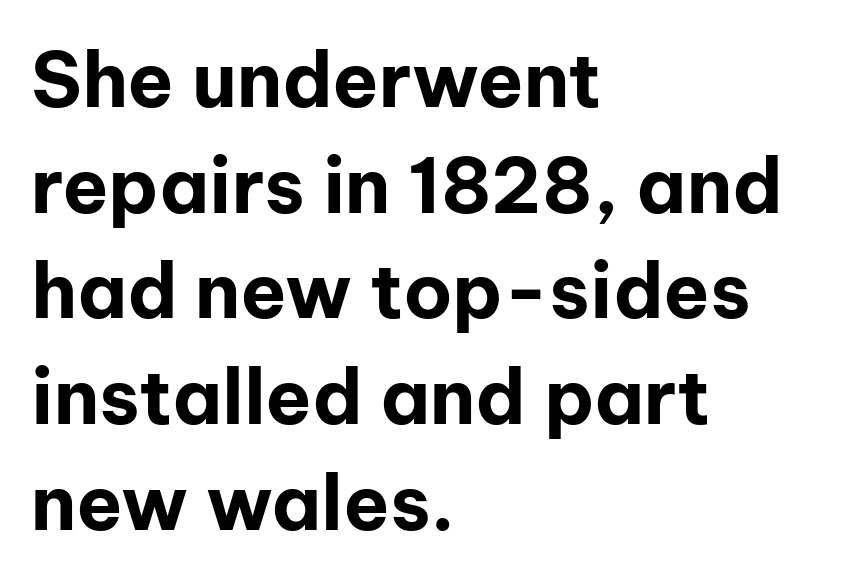
{"serif": "no", "italic": "no", "bold": "yes", "weight": "bold", "width": "normal", "stroke_contrast": "low", "x_height": "medium", "monospaced": "no", "underline": "no", "align": "left", "line_spacing": "normal", "line_spacing_ratio": 1.39, "letter_spacing": "normal", "letter_spacing_em": 0.0, "glyph_px": 76}
